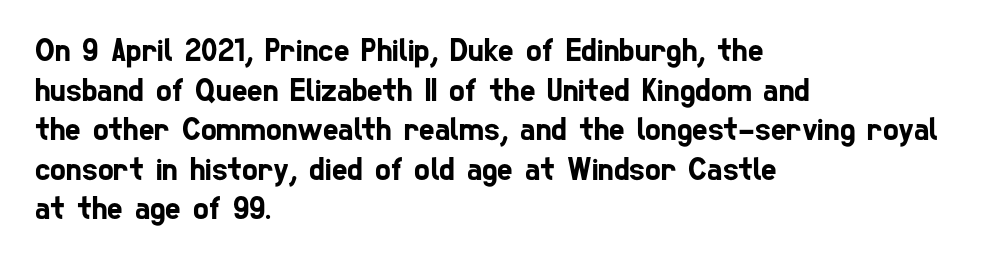
Q: Is the typeface a serif or a sans-serif typeface? A: Sans-serif.
Q: Is the text underlined? A: No.
Q: How is the paragraph aligned? A: Left-aligned.
Q: Is the spacing between letters normal or unusually wide? A: Normal.
Q: Width (condensed, normal, or wide)? A: Condensed.
Q: Stroke contrast? A: Low.
Q: x-height? A: Medium.
Q: Monospaced? A: No.
